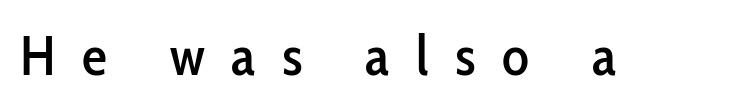
Q: Is the text italic (slanted)? A: No, it is upright.
Q: Is the typeface a serif or a sans-serif typeface? A: Sans-serif.
Q: Is the text underlined? A: No.
Q: Is the spacing between letters normal or unusually wide? A: Unusually wide.
Q: Width (condensed, normal, or wide)? A: Condensed.
Q: Stroke contrast? A: Low.
Q: x-height? A: Medium.
Q: Monospaced? A: No.
